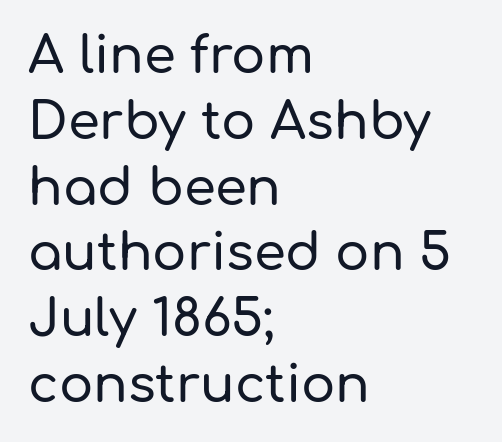
You could not count columns in this text — the font is proportionally spaced. Unmarked baselines from the first word to the last. Standard letterfit; no display-style spreading of the glyphs. This sample keeps an unexceptional amount of space between lines.
